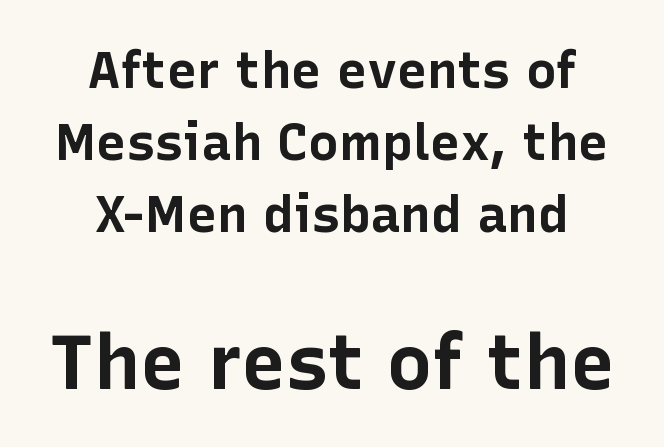
The image shows 76 px bold sans-serif type, upright; set centered, normal line spacing (1.41x), normal letter spacing, not underlined; the second (bottom) block is 1.49x larger; low stroke contrast and a medium x-height.
